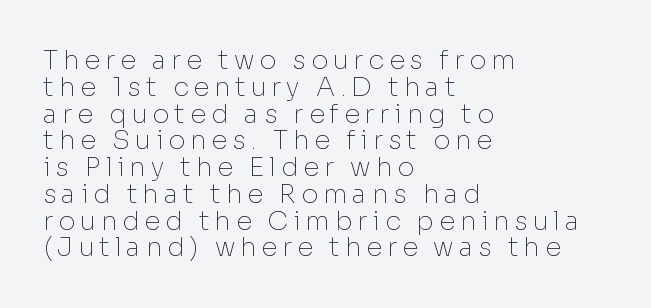
{"italic": "no", "bold": "no", "underline": "no", "align": "left", "line_spacing": "tight", "line_spacing_ratio": 1.03, "glyph_px": 26}
